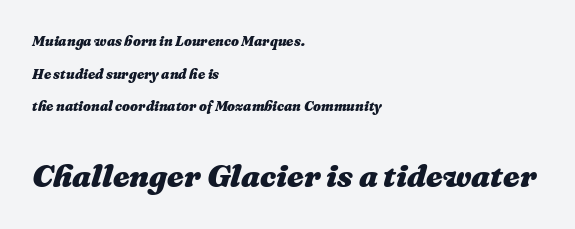
The image shows 32 px heavy type, italic (leaning right); set left-aligned, loose line spacing (2.33x), normal letter spacing, not underlined; the second (bottom) block is 2.29x larger; medium stroke contrast and a medium x-height.
